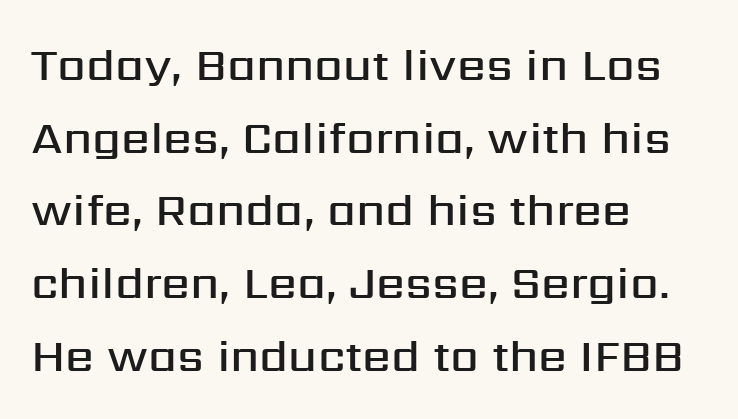
Q: Is the text bold? A: Semi-bold.
Q: Is the text italic (slanted)? A: No, it is upright.
Q: Is the typeface a serif or a sans-serif typeface? A: Sans-serif.
Q: Is the text underlined? A: No.
Q: How is the paragraph aligned? A: Left-aligned.
Q: Is the spacing between letters normal or unusually wide? A: Normal.
Q: Is the spacing between lines tight, normal or loose? A: Normal.
Q: Width (condensed, normal, or wide)? A: Normal.
Q: Stroke contrast? A: Medium.
Q: x-height? A: Medium.
Q: Monospaced? A: No.
